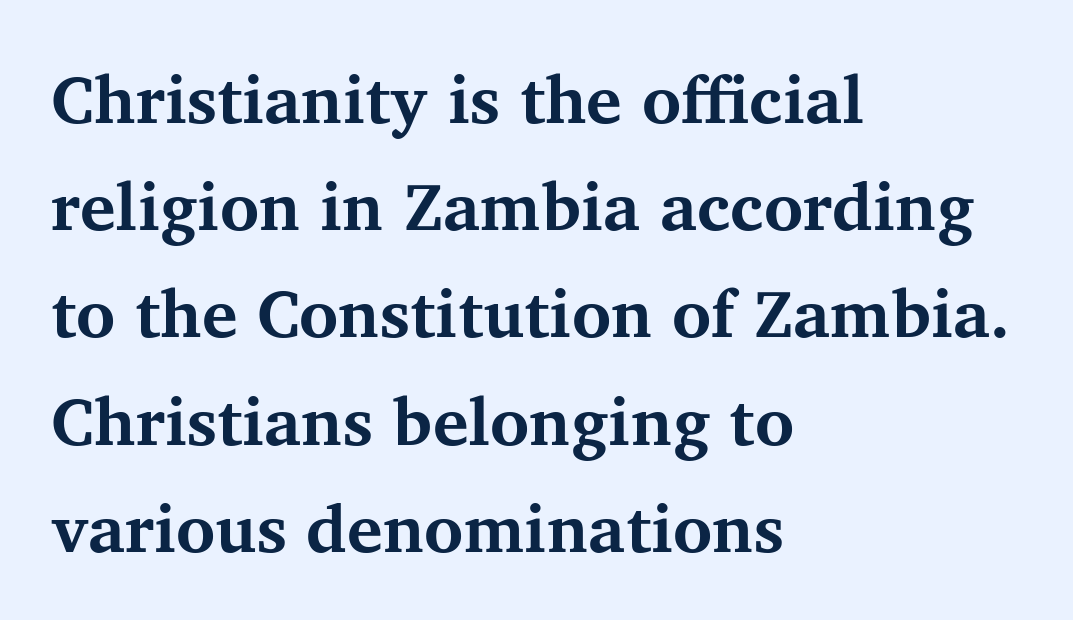
The face used here has the dense, thick strokes of a bold. Descenders are the only things crossing below the line. The letters advance in unequal steps, a hallmark of proportional type. These lines are composed in type with serifs. The text block is weighted toward the left margin, trailing off unevenly rightward. Students, note that the glyphs here touch the page at normal intervals.
